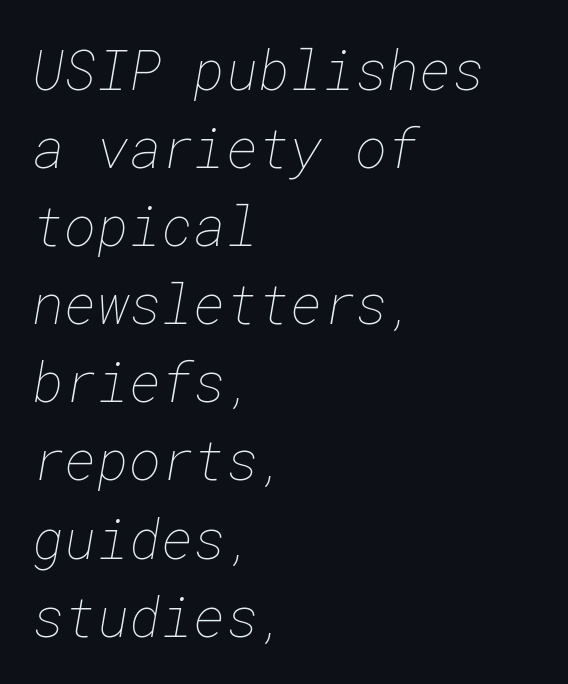
{"bold": "no", "weight": "thin", "width": "normal", "stroke_contrast": "low", "x_height": "medium", "underline": "no", "align": "left", "line_spacing": "normal", "line_spacing_ratio": 1.42, "letter_spacing": "normal", "letter_spacing_em": 0.0, "glyph_px": 55}
